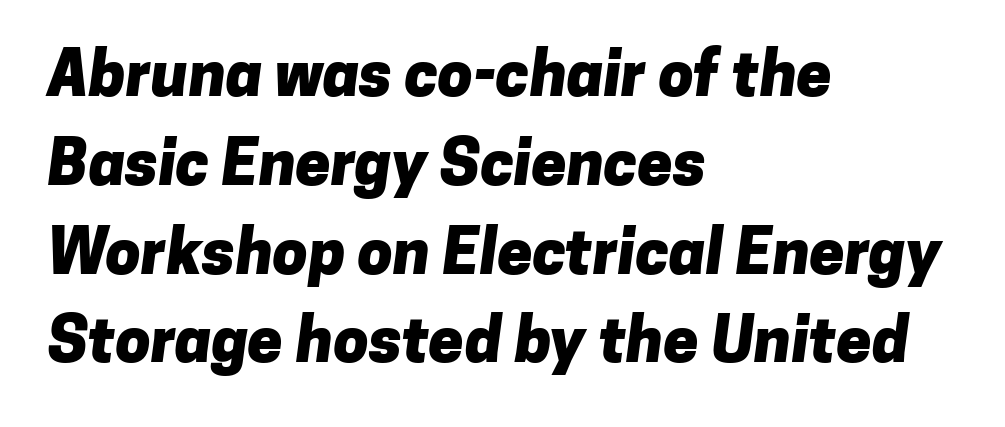
The image shows 63 px heavy sans-serif type; set left-aligned, normal line spacing (1.41x), normal letter spacing, not underlined; low stroke contrast and a medium x-height.
